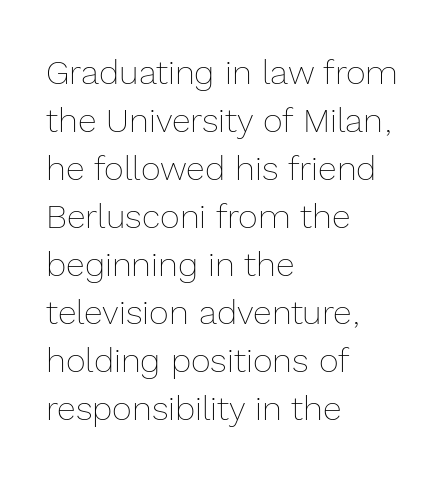
{"italic": "no", "bold": "no", "weight": "thin", "width": "normal", "x_height": "medium", "monospaced": "no", "underline": "no", "align": "left", "line_spacing": "normal", "line_spacing_ratio": 1.41, "letter_spacing": "normal", "letter_spacing_em": 0.0, "glyph_px": 34}
